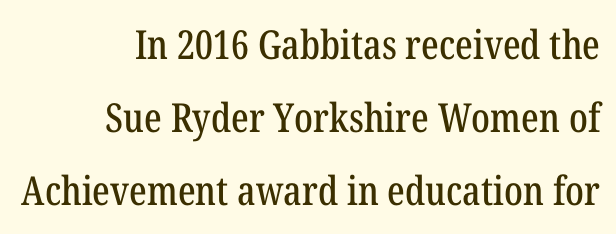
Observe the ordinary spacing: letters are neighbours, not strangers. Type without underlining. These lines are rendered in a variable-pitch font. Alignment: flush right. Note: serifs present on the glyphs. Rendered with straight, roman letterforms.
